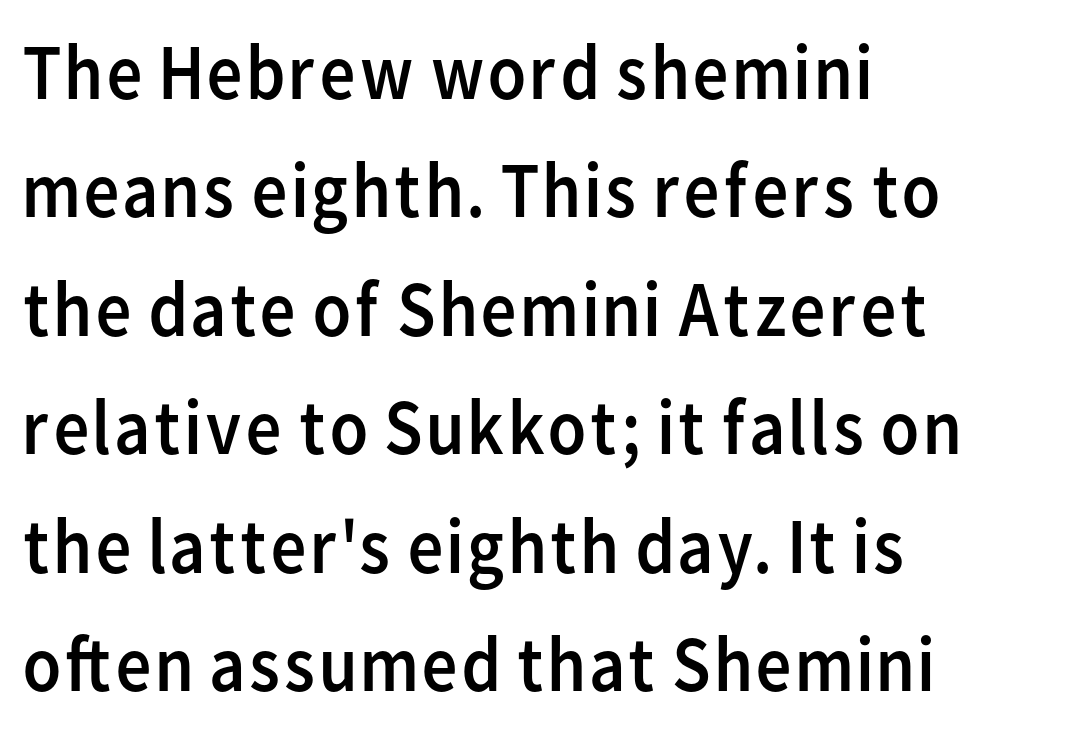
Q: Is the text bold? A: No.
Q: Is the text italic (slanted)? A: No, it is upright.
Q: Is the typeface a serif or a sans-serif typeface? A: Sans-serif.
Q: Is the text underlined? A: No.
Q: How is the paragraph aligned? A: Left-aligned.
Q: Is the spacing between letters normal or unusually wide? A: Normal.
Q: Is the spacing between lines tight, normal or loose? A: Normal.
Q: Width (condensed, normal, or wide)? A: Normal.
Q: Stroke contrast? A: Low.
Q: x-height? A: Medium.
Q: Monospaced? A: No.
